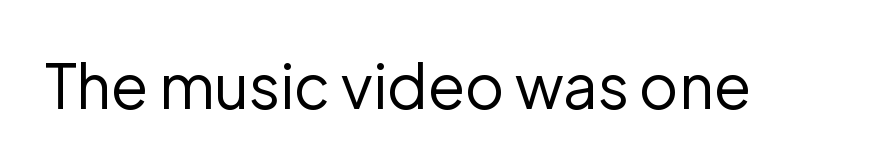
Q: Is the text bold? A: No.
Q: Is the text italic (slanted)? A: No, it is upright.
Q: Is the typeface a serif or a sans-serif typeface? A: Sans-serif.
Q: Is the text underlined? A: No.
Q: Is the spacing between letters normal or unusually wide? A: Normal.
Q: Width (condensed, normal, or wide)? A: Normal.
Q: Stroke contrast? A: Low.
Q: x-height? A: Medium.
Q: Monospaced? A: No.
